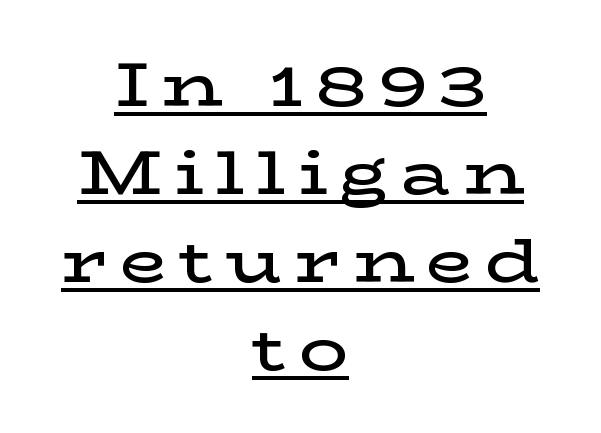
The image shows 61 px semibold, wide serif type, upright; set centered, normal line spacing (1.44x), unusually wide letter spacing (+0.2 em), underlined; low stroke contrast and a medium x-height.
